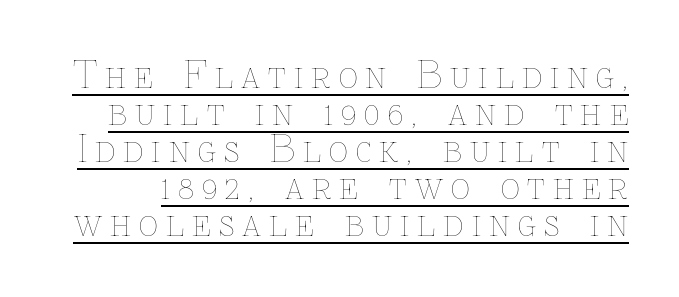
Q: Is the text bold? A: No.
Q: Is the text italic (slanted)? A: No, it is upright.
Q: Is the text underlined? A: Yes.
Q: Is the spacing between letters normal or unusually wide? A: Unusually wide.
Q: Is the spacing between lines tight, normal or loose? A: Tight.
Q: Width (condensed, normal, or wide)? A: Normal.
Q: Stroke contrast? A: Low.
Q: x-height? A: Medium.
Q: Monospaced? A: No.
